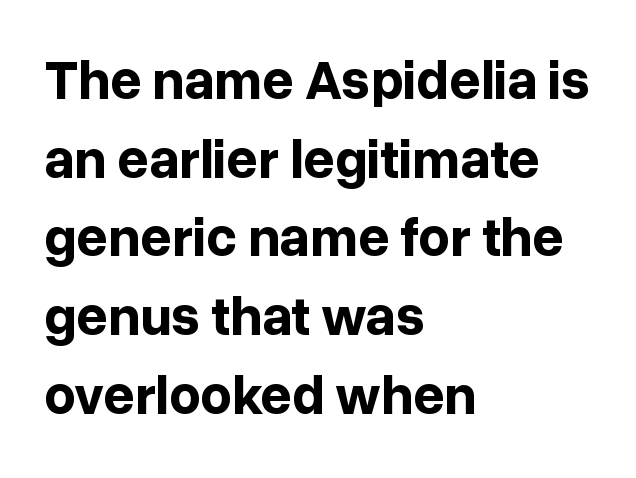
The image shows 55 px bold sans-serif type, upright; set left-aligned, normal line spacing (1.43x), normal letter spacing, not underlined; low stroke contrast and a medium x-height.
